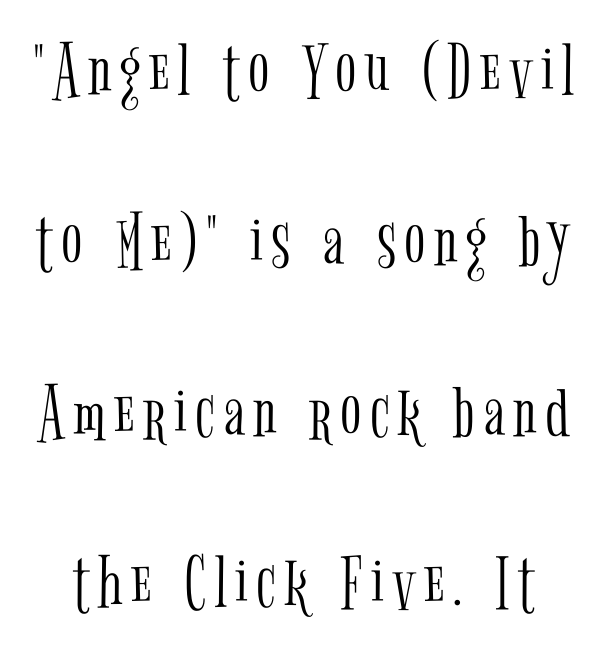
{"serif": "yes", "italic": "no", "bold": "no", "weight": "light", "width": "condensed", "stroke_contrast": "low", "x_height": "medium", "monospaced": "no", "underline": "no", "line_spacing": "loose", "line_spacing_ratio": 2.19, "glyph_px": 78}
